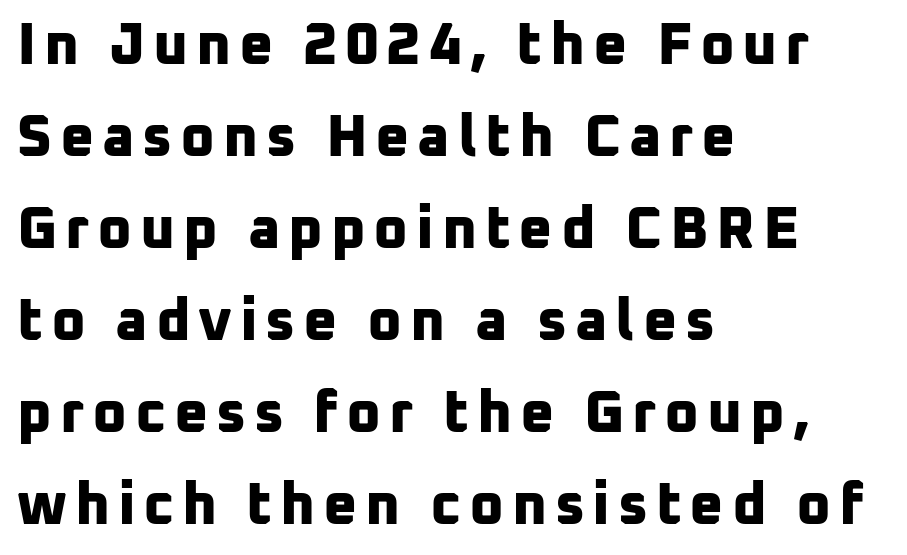
{"serif": "no", "bold": "yes", "weight": "bold", "width": "normal", "stroke_contrast": "low", "x_height": "medium", "monospaced": "no", "underline": "no", "align": "left", "line_spacing": "normal", "line_spacing_ratio": 1.56, "glyph_px": 59}
